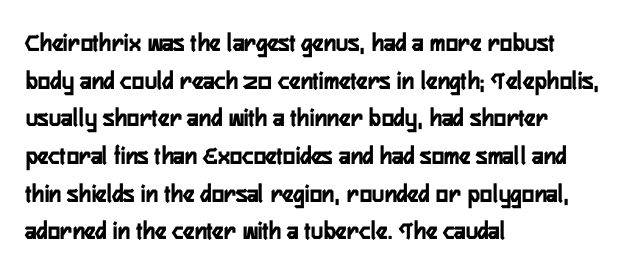
Q: Is the text italic (slanted)? A: No, it is upright.
Q: Is the text underlined? A: No.
Q: How is the paragraph aligned? A: Left-aligned.
Q: Is the spacing between letters normal or unusually wide? A: Normal.
Q: Is the spacing between lines tight, normal or loose? A: Normal.
